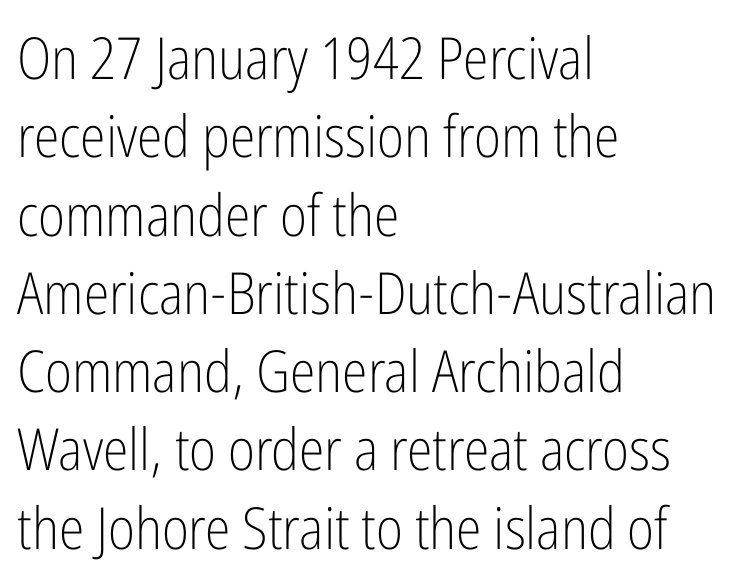
Q: Is the text bold? A: No.
Q: Is the text italic (slanted)? A: No, it is upright.
Q: Is the typeface a serif or a sans-serif typeface? A: Sans-serif.
Q: Is the text underlined? A: No.
Q: How is the paragraph aligned? A: Left-aligned.
Q: Is the spacing between letters normal or unusually wide? A: Normal.
Q: Is the spacing between lines tight, normal or loose? A: Normal.
Q: Width (condensed, normal, or wide)? A: Condensed.
Q: Stroke contrast? A: Low.
Q: x-height? A: Medium.
Q: Monospaced? A: No.
